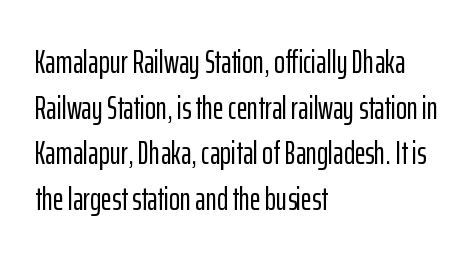
The image shows 33 px condensed sans-serif type, upright; set left-aligned, normal line spacing (1.38x), normal letter spacing, not underlined; low stroke contrast and a medium x-height.
